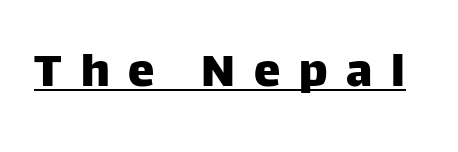
{"serif": "no", "italic": "no", "width": "normal", "stroke_contrast": "low", "x_height": "large", "monospaced": "no", "underline": "yes", "letter_spacing": "wide", "letter_spacing_em": 0.36, "glyph_px": 53}
